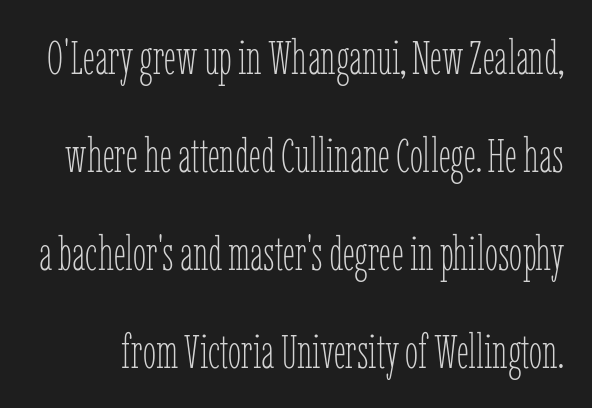
The image shows 48 px thin, condensed type, upright; set loose line spacing (2.04x), normal letter spacing, not underlined; low stroke contrast and a medium x-height.
